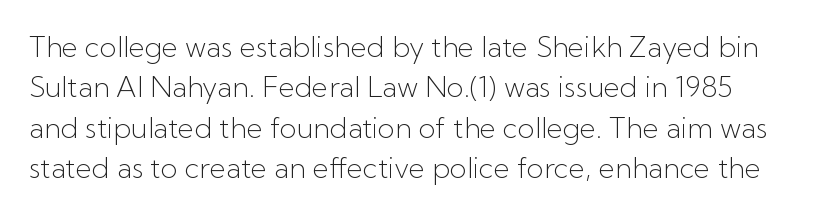
The image shows 28 px light sans-serif type, upright; set normal line spacing (1.44x), normal letter spacing, not underlined; low stroke contrast and a medium x-height.
